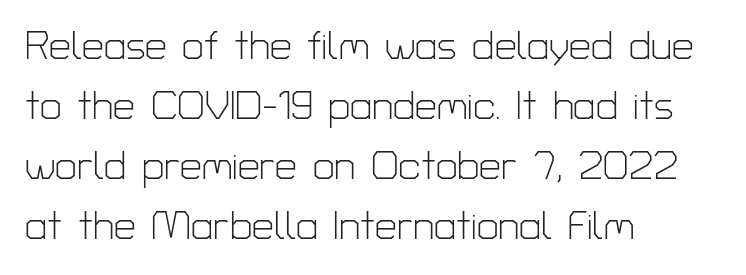
Descender tails drop into unmarked territory. Caption: multi-line text, flush left, ragged right. Quick note: not italic, upright. This sample has the flowing, uneven cadence of proportional lettering. Regular leading.
